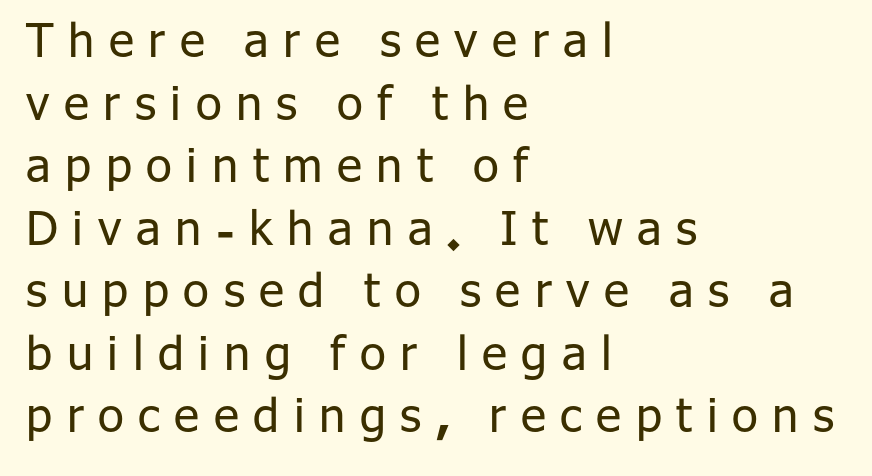
Q: Is the text bold? A: No.
Q: Is the text italic (slanted)? A: No, it is upright.
Q: Is the typeface a serif or a sans-serif typeface? A: Sans-serif.
Q: Is the text underlined? A: No.
Q: How is the paragraph aligned? A: Left-aligned.
Q: Is the spacing between letters normal or unusually wide? A: Unusually wide.
Q: Is the spacing between lines tight, normal or loose? A: Normal.
Q: Width (condensed, normal, or wide)? A: Normal.
Q: Stroke contrast? A: Low.
Q: x-height? A: Medium.
Q: Monospaced? A: No.
